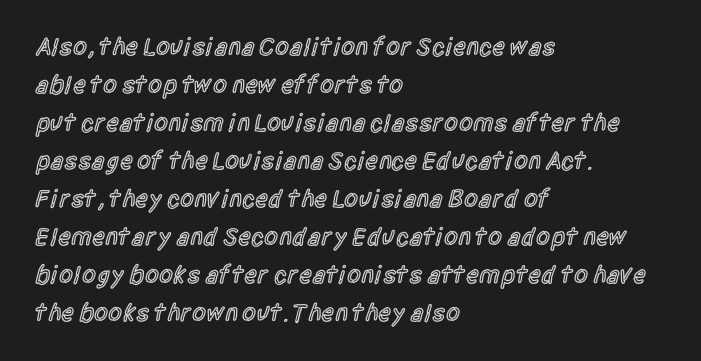
Q: Is the text bold? A: Semi-bold.
Q: Is the text italic (slanted)? A: Yes.
Q: Is the text underlined? A: No.
Q: How is the paragraph aligned? A: Left-aligned.
Q: Is the spacing between letters normal or unusually wide? A: Normal.
Q: Is the spacing between lines tight, normal or loose? A: Normal.
